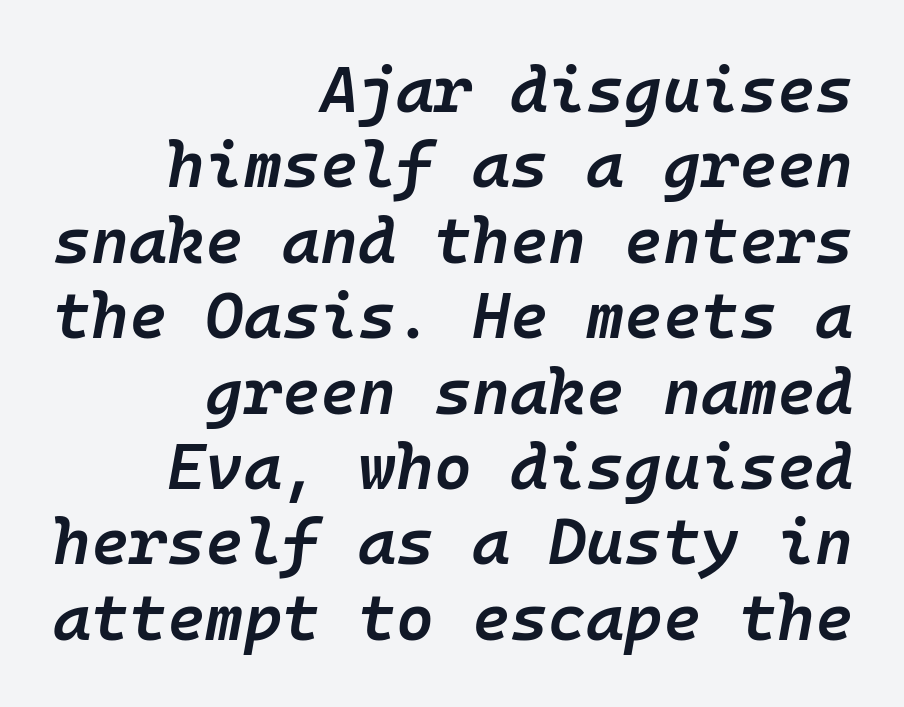
The image shows 65 px semibold type, italic (leaning right), monospaced; set right-aligned, line spacing 1.16x, normal letter spacing, not underlined; low stroke contrast and a medium x-height.
